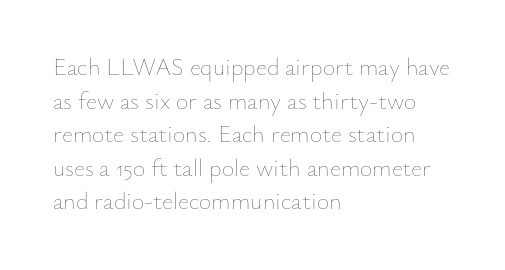
The image shows 24 px text type, upright; set left-aligned, normal line spacing (1.4x), normal letter spacing, not underlined.
